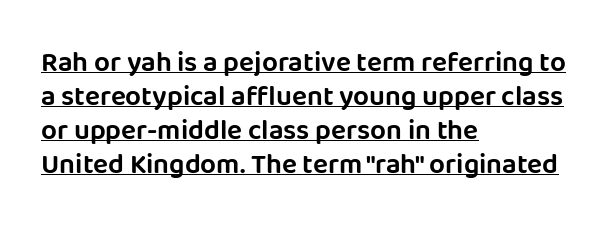
Q: Is the text italic (slanted)? A: No, it is upright.
Q: Is the typeface a serif or a sans-serif typeface? A: Sans-serif.
Q: Is the text underlined? A: Yes.
Q: How is the paragraph aligned? A: Left-aligned.
Q: Is the spacing between letters normal or unusually wide? A: Normal.
Q: Width (condensed, normal, or wide)? A: Normal.
Q: Stroke contrast? A: Low.
Q: x-height? A: Large.
Q: Monospaced? A: No.
